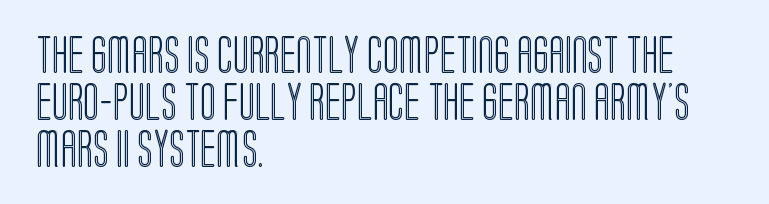
The image shows 37 px condensed type, upright; set left-aligned, normal line spacing (1.27x), normal letter spacing, not underlined; a large x-height.
